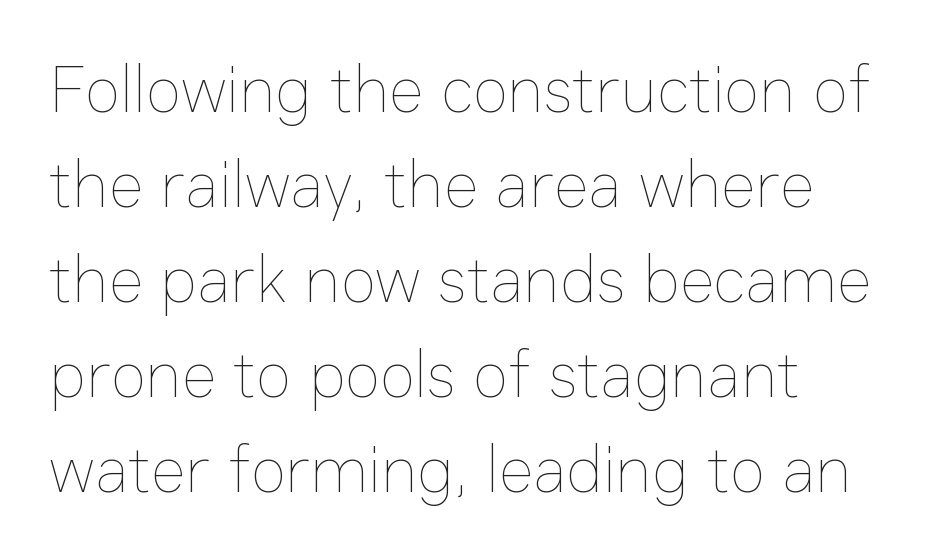
{"italic": "no", "bold": "no", "weight": "thin", "width": "normal", "stroke_contrast": "low", "x_height": "medium", "monospaced": "no", "underline": "no", "align": "left", "line_spacing": "normal", "line_spacing_ratio": 1.44, "letter_spacing": "normal", "letter_spacing_em": 0.0, "glyph_px": 66}
